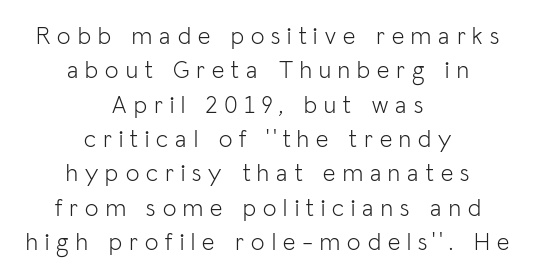
{"italic": "no", "bold": "no", "underline": "no", "align": "center", "line_spacing": "normal", "line_spacing_ratio": 1.43, "letter_spacing": "wide", "letter_spacing_em": 0.3, "glyph_px": 24}
